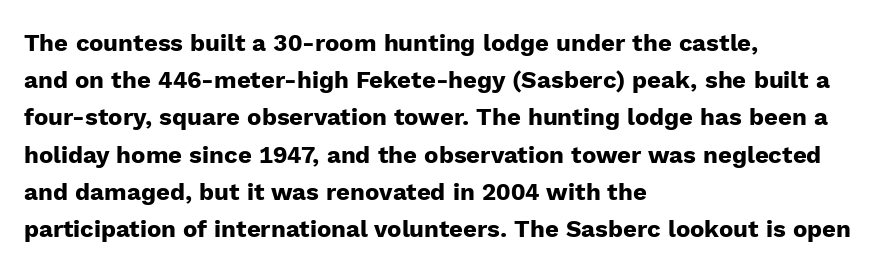
The image shows 24 px bold type, upright; set left-aligned, normal line spacing (1.55x), normal letter spacing, not underlined.
